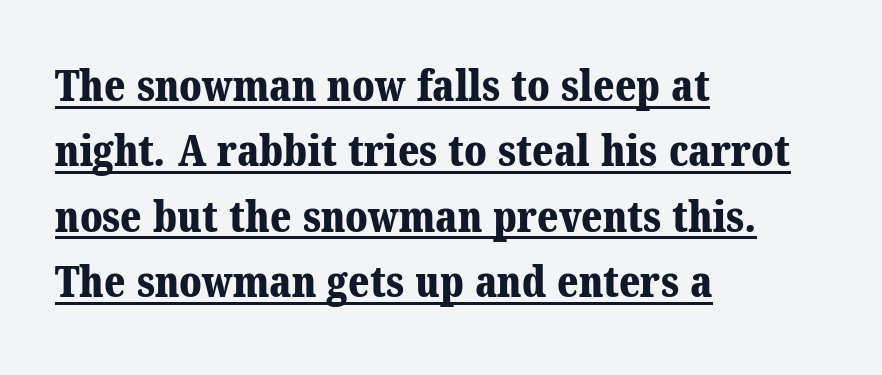
Q: Is the text bold? A: Yes.
Q: Is the typeface a serif or a sans-serif typeface? A: Serif.
Q: Is the text underlined? A: Yes.
Q: How is the paragraph aligned? A: Left-aligned.
Q: Is the spacing between letters normal or unusually wide? A: Normal.
Q: Is the spacing between lines tight, normal or loose? A: Normal.
Q: Width (condensed, normal, or wide)? A: Normal.
Q: Stroke contrast? A: Medium.
Q: x-height? A: Medium.
Q: Monospaced? A: No.
